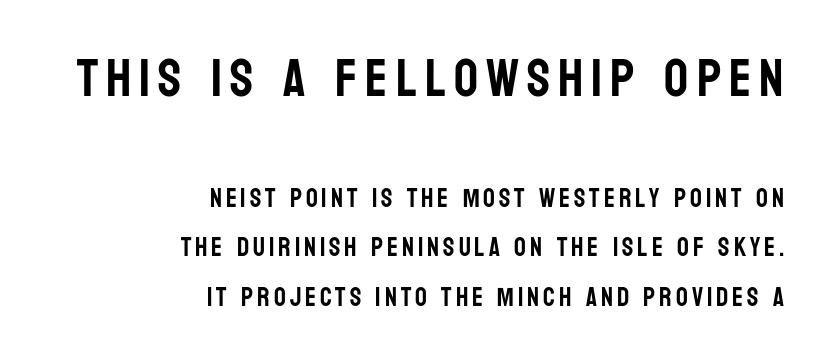
The image shows 53 px condensed sans-serif type, upright; set right-aligned, loose line spacing (1.91x), not underlined; the first (top) block is 2.04x larger; low stroke contrast and a large x-height.
